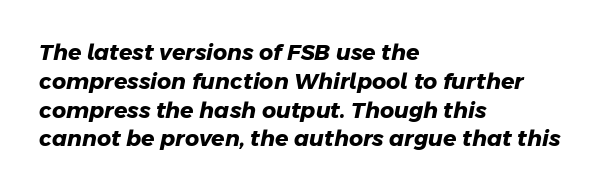
The image shows 22 px bold type; set left-aligned, normal line spacing (1.31x), normal letter spacing, not underlined.
